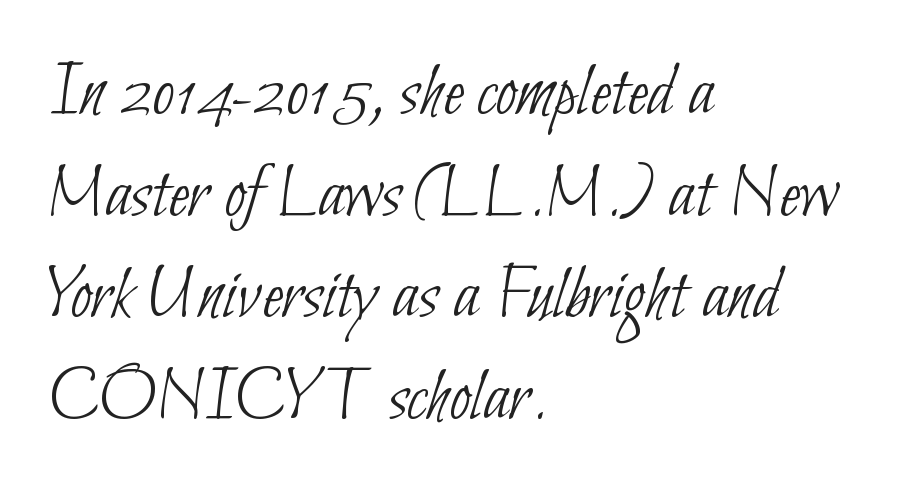
{"serif": "no", "bold": "no", "weight": "thin", "width": "condensed", "stroke_contrast": "low", "x_height": "small", "monospaced": "no", "underline": "no", "align": "left", "line_spacing": "normal", "line_spacing_ratio": 1.32, "letter_spacing": "normal", "letter_spacing_em": 0.0, "glyph_px": 77}
